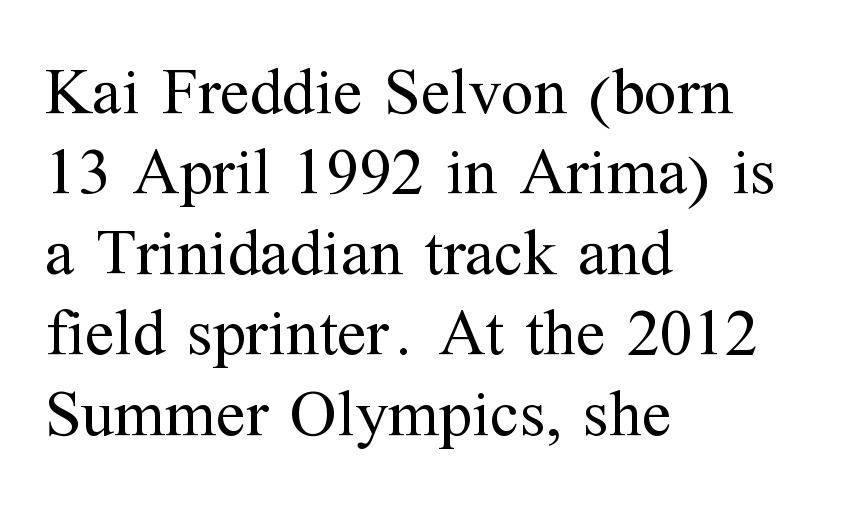
Q: Is the text bold? A: No.
Q: Is the text italic (slanted)? A: No, it is upright.
Q: Is the typeface a serif or a sans-serif typeface? A: Serif.
Q: Is the text underlined? A: No.
Q: How is the paragraph aligned? A: Left-aligned.
Q: Is the spacing between letters normal or unusually wide? A: Normal.
Q: Width (condensed, normal, or wide)? A: Normal.
Q: Stroke contrast? A: Medium.
Q: x-height? A: Medium.
Q: Monospaced? A: No.
